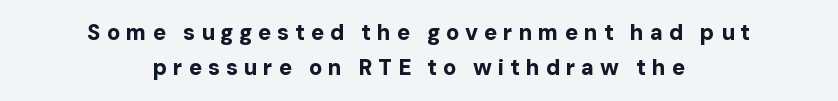
The line-height multiplier appears to be the usual default. The specimen omits any rule beneath the text block's lines. Each word looks stretched out because of the extra space between its letters. As a designer I'd log this as weight 700, bold. Posture: vertical.
